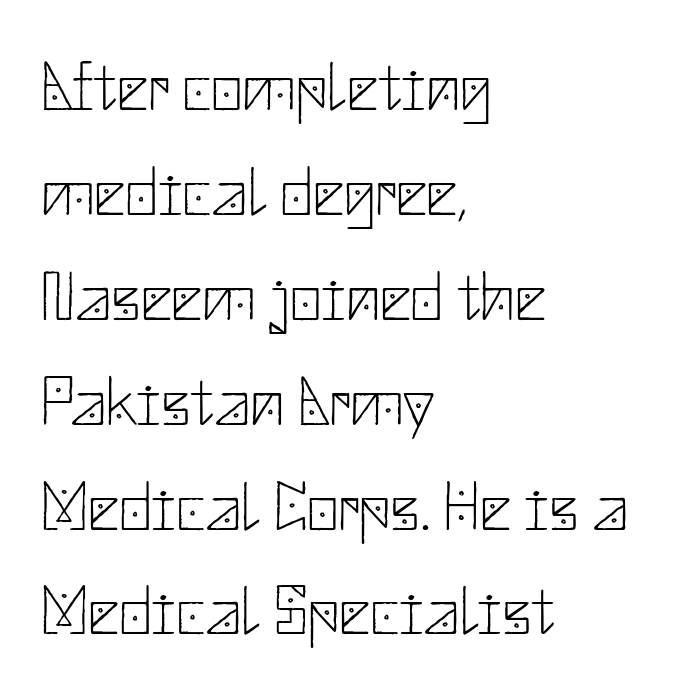
Q: Is the text bold? A: No.
Q: Is the text italic (slanted)? A: No, it is upright.
Q: Is the typeface a serif or a sans-serif typeface? A: Sans-serif.
Q: Is the text underlined? A: No.
Q: How is the paragraph aligned? A: Left-aligned.
Q: Is the spacing between letters normal or unusually wide? A: Normal.
Q: Is the spacing between lines tight, normal or loose? A: Normal.
Q: Width (condensed, normal, or wide)? A: Normal.
Q: Stroke contrast? A: Low.
Q: x-height? A: Small.
